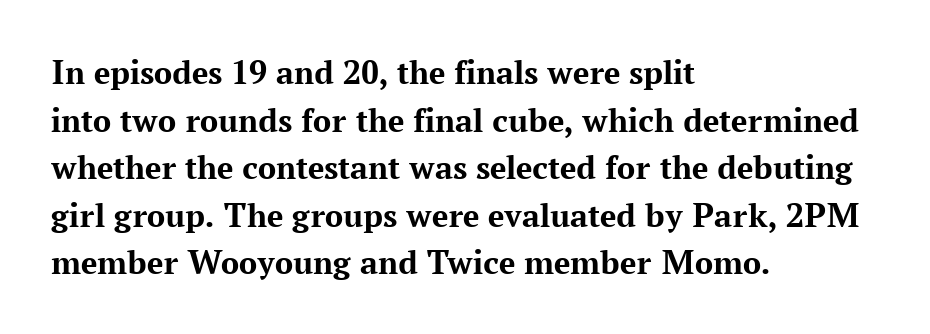
Q: Is the text bold? A: Yes.
Q: Is the text italic (slanted)? A: No, it is upright.
Q: Is the typeface a serif or a sans-serif typeface? A: Serif.
Q: Is the text underlined? A: No.
Q: How is the paragraph aligned? A: Left-aligned.
Q: Is the spacing between letters normal or unusually wide? A: Normal.
Q: Is the spacing between lines tight, normal or loose? A: Normal.
Q: Width (condensed, normal, or wide)? A: Normal.
Q: Stroke contrast? A: Medium.
Q: x-height? A: Medium.
Q: Monospaced? A: No.
